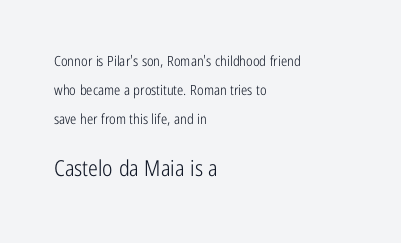
This rendering uses left alignment, leaving the right contour irregular. The later block is typeset at a bigger size than the earlier block. The specimen reads as upright at a glance. Heft: none added — not bold. The vertical gap from one line to the next is large.
